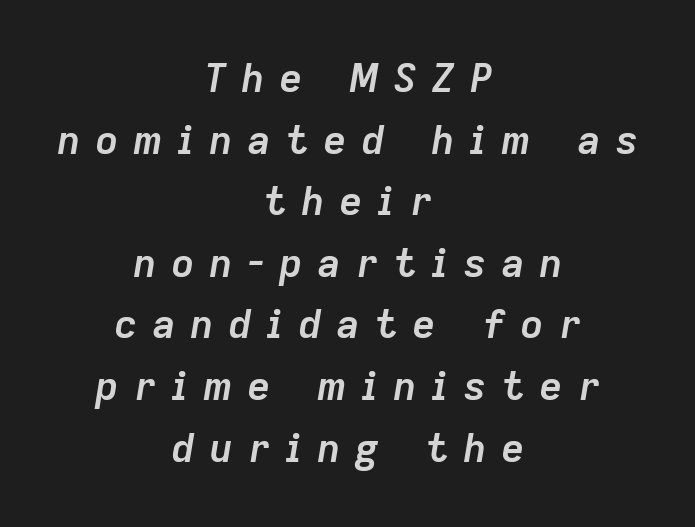
The image shows 40 px semibold type, italic (leaning right); set centered, normal line spacing (1.54x), unusually wide letter spacing (+0.35 em), not underlined; low stroke contrast and a medium x-height.
